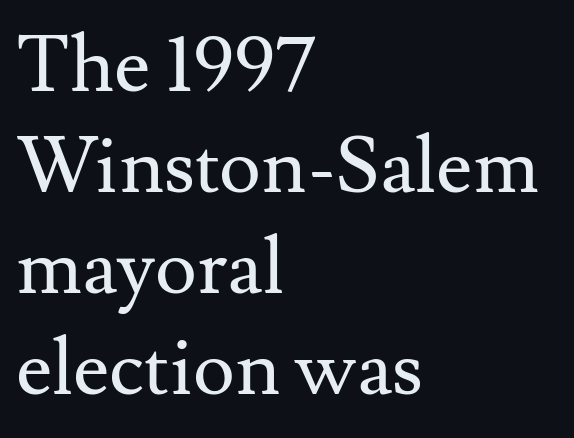
Nobody touched the tracking dial on this one. Words float on clear page, feet unadorned. The lettering stays uniformly vertical, giving the passage a roman look. The characters display serif detailing at their extremities.
